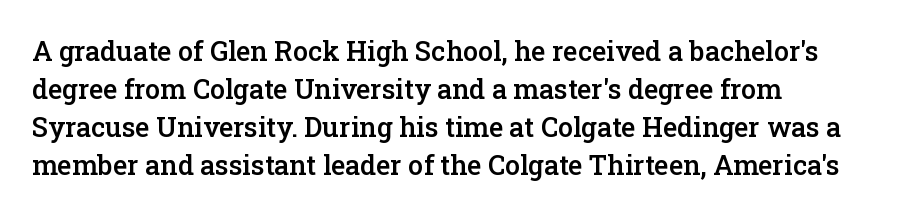
Q: Is the text bold? A: Semi-bold.
Q: Is the text italic (slanted)? A: No, it is upright.
Q: Is the text underlined? A: No.
Q: How is the paragraph aligned? A: Left-aligned.
Q: Is the spacing between letters normal or unusually wide? A: Normal.
Q: Is the spacing between lines tight, normal or loose? A: Normal.
